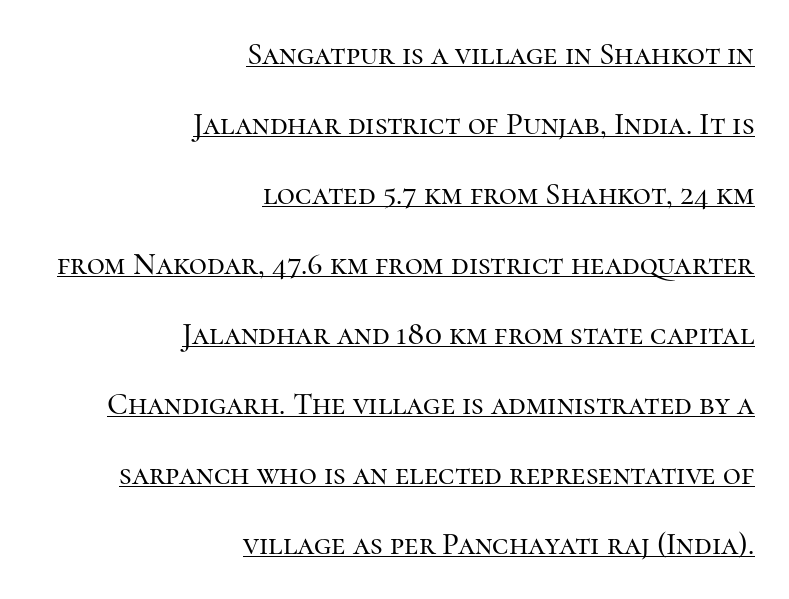
Q: Is the text italic (slanted)? A: No, it is upright.
Q: Is the typeface a serif or a sans-serif typeface? A: Serif.
Q: Is the text underlined? A: Yes.
Q: How is the paragraph aligned? A: Right-aligned.
Q: Is the spacing between letters normal or unusually wide? A: Normal.
Q: Is the spacing between lines tight, normal or loose? A: Loose.
Q: Width (condensed, normal, or wide)? A: Normal.
Q: Stroke contrast? A: High.
Q: x-height? A: Medium.
Q: Monospaced? A: No.
